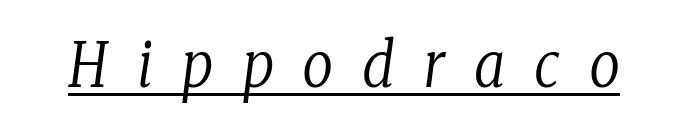
{"serif": "yes", "italic": "yes", "lean": "right", "slant_degrees": 8, "bold": "no", "weight": "regular", "width": "condensed", "stroke_contrast": "low", "x_height": "medium", "monospaced": "no", "underline": "yes", "letter_spacing": "wide", "letter_spacing_em": 0.47, "glyph_px": 61}
